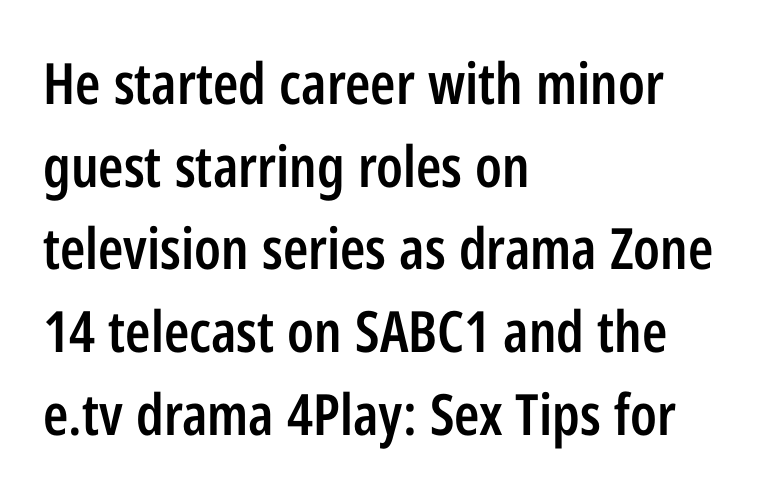
As a designer I'd log this as weight 600, semibold. The typesetter chose a ragged-right arrangement here. Upright lettering throughout. Classification — sans serif.
